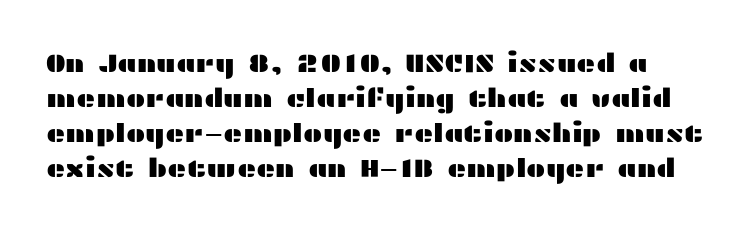
The image shows 26 px text type, upright; set normal line spacing (1.34x), normal letter spacing, not underlined.
